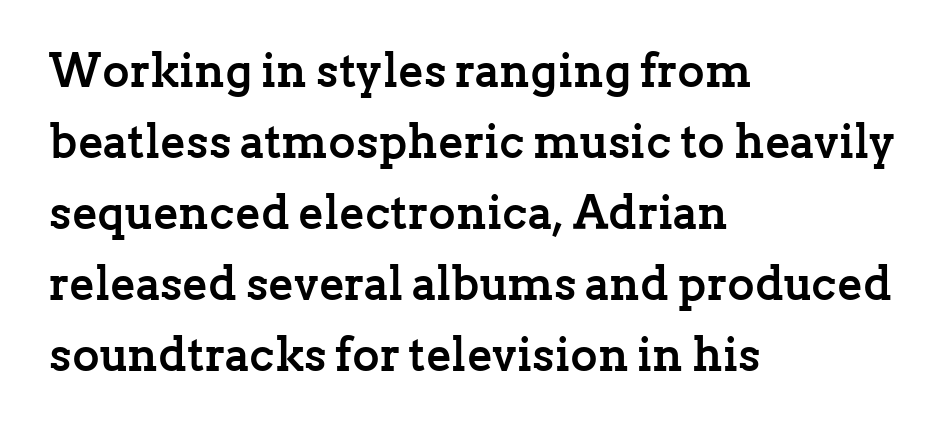
A student would call this left alignment; a typographer would say flush left, rag right. Spacing between characters is what you'd get straight out of the box. The words here are not underlined. Looks like regular typesetting: each glyph gets only the width it needs. This is serif lettering, the kind often seen in printed books.
